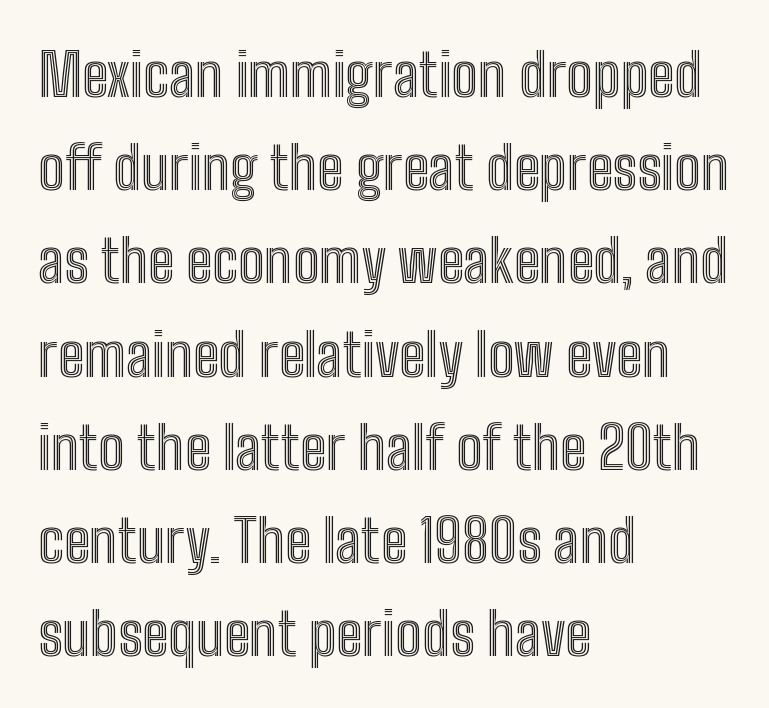
{"italic": "no", "width": "condensed", "x_height": "medium", "monospaced": "no", "underline": "no", "align": "left", "line_spacing": "normal", "line_spacing_ratio": 1.58, "letter_spacing": "normal", "letter_spacing_em": 0.0, "glyph_px": 59}
